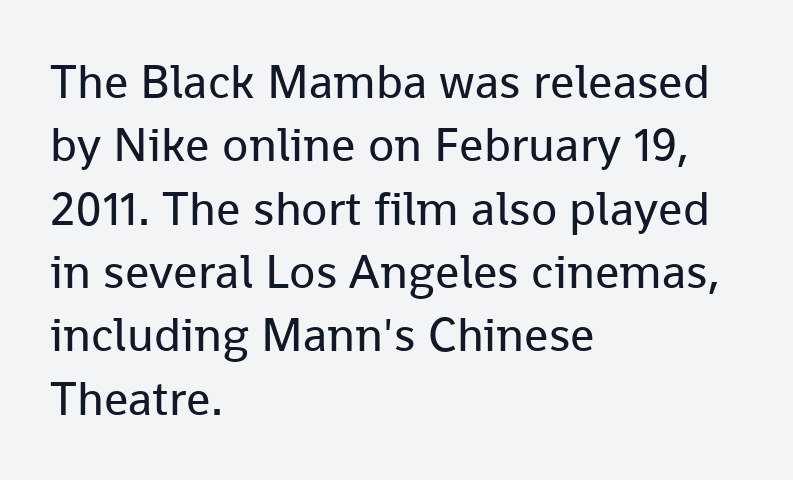
{"serif": "no", "italic": "no", "bold": "no", "weight": "regular", "width": "normal", "stroke_contrast": "low", "x_height": "medium", "monospaced": "no", "underline": "no", "align": "left", "line_spacing": "normal", "line_spacing_ratio": 1.32, "letter_spacing": "normal", "letter_spacing_em": 0.0, "glyph_px": 48}
